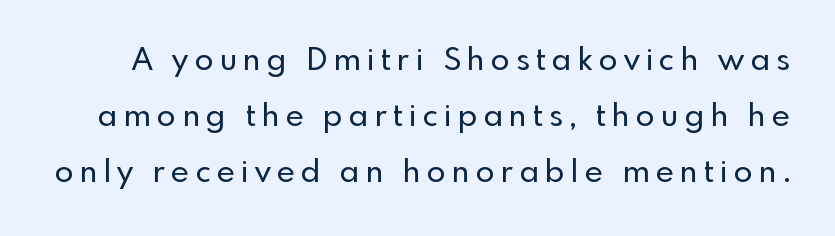
A clean baseline with only descenders dipping below it. Nothing sits at the stroke ends, so this counts as sans-serif. Varying glyph widths throughout — classic text-font behaviour. Look at the tracking — it's clearly loosened, letters drifting apart.
